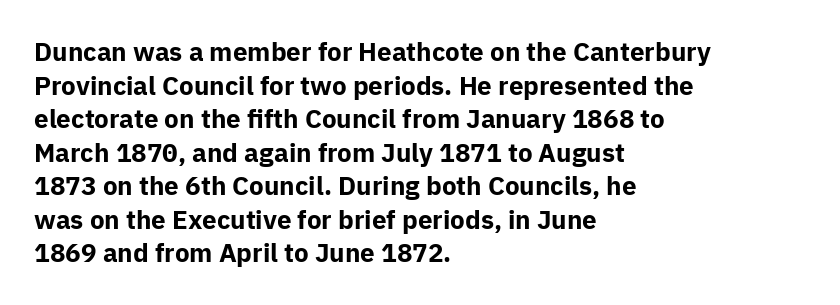
{"italic": "no", "bold": "yes", "underline": "no", "align": "left", "line_spacing": "normal", "line_spacing_ratio": 1.29, "letter_spacing": "normal", "letter_spacing_em": 0.0, "glyph_px": 26}
